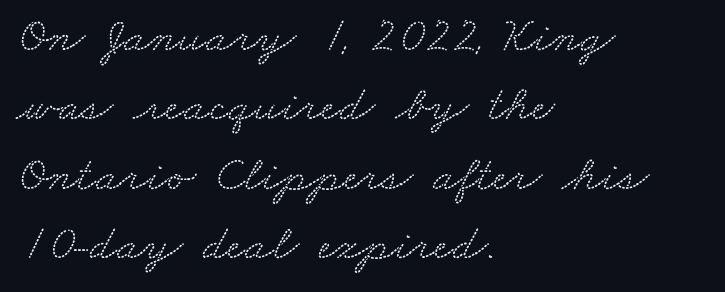
The image shows 50 px wide type; set left-aligned, normal line spacing (1.39x), normal letter spacing, not underlined; low stroke contrast and a small x-height.
